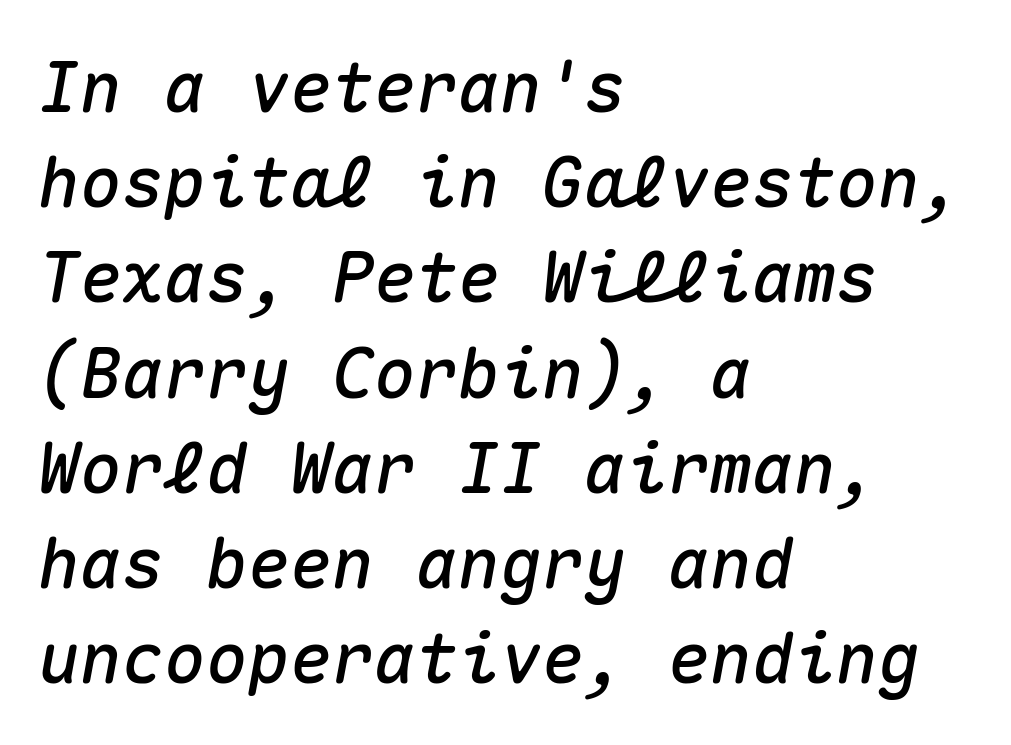
The whole block is typeset with a tilt. The string is rendered with underlining switched off. Each line starts at the same left margin while the right side varies. The horizontal fit of the characters is conventional and even. The designer left line spacing at the default. This sample has the even, mechanical cadence of fixed-width lettering.
